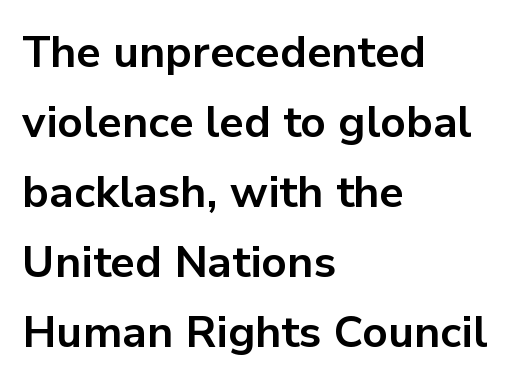
This sample has the flowing, uneven cadence of proportional lettering. These lines are set flush left with a ragged right edge. Students, note that the glyphs here touch the page at normal intervals. Quick note: underline off. These words are printed bold, with thick strokes throughout.
